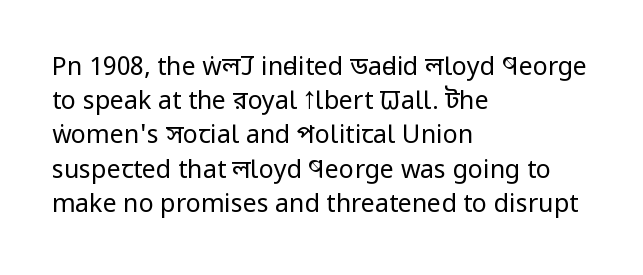
{"italic": "no", "bold": "no", "underline": "no", "align": "left", "line_spacing": "normal", "line_spacing_ratio": 1.37, "letter_spacing": "normal", "letter_spacing_em": 0.0, "glyph_px": 25}
